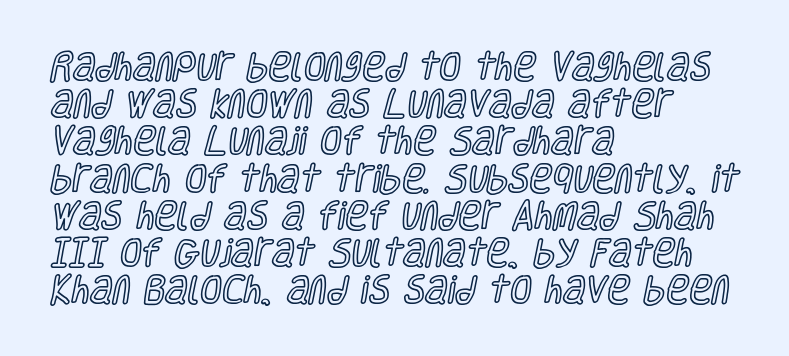
The image shows 31 px condensed type; set left-aligned, line spacing 1.2x, normal letter spacing, not underlined; a large x-height.
